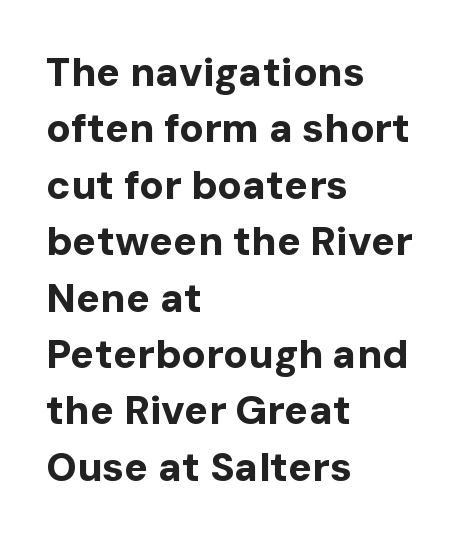
{"serif": "no", "italic": "no", "bold": "yes", "weight": "bold", "width": "normal", "stroke_contrast": "low", "x_height": "medium", "monospaced": "no", "underline": "no", "align": "left", "line_spacing": "normal", "line_spacing_ratio": 1.41, "letter_spacing": "normal", "letter_spacing_em": 0.0, "glyph_px": 40}
